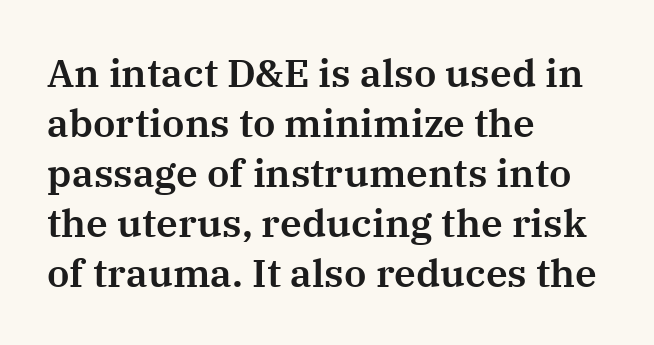
{"serif": "yes", "italic": "no", "width": "normal", "stroke_contrast": "medium", "x_height": "medium", "monospaced": "no", "underline": "no", "align": "left", "line_spacing": "normal", "line_spacing_ratio": 1.28, "letter_spacing": "normal", "letter_spacing_em": 0.0, "glyph_px": 39}
